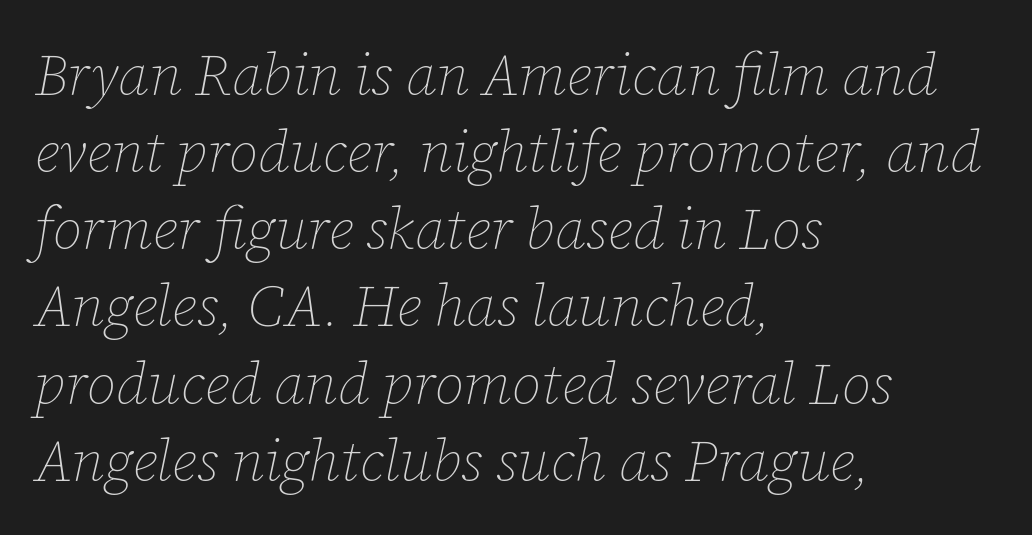
The image shows 58 px thin type, italic (leaning right); set left-aligned, normal line spacing (1.33x), normal letter spacing, not underlined; low stroke contrast and a medium x-height.
